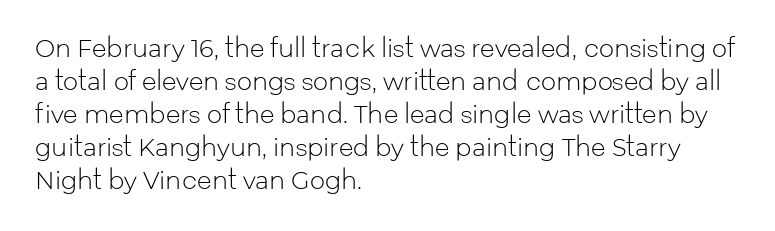
{"italic": "no", "bold": "no", "underline": "no", "align": "left", "line_spacing": "normal", "line_spacing_ratio": 1.37, "letter_spacing": "normal", "letter_spacing_em": 0.0, "glyph_px": 24}
